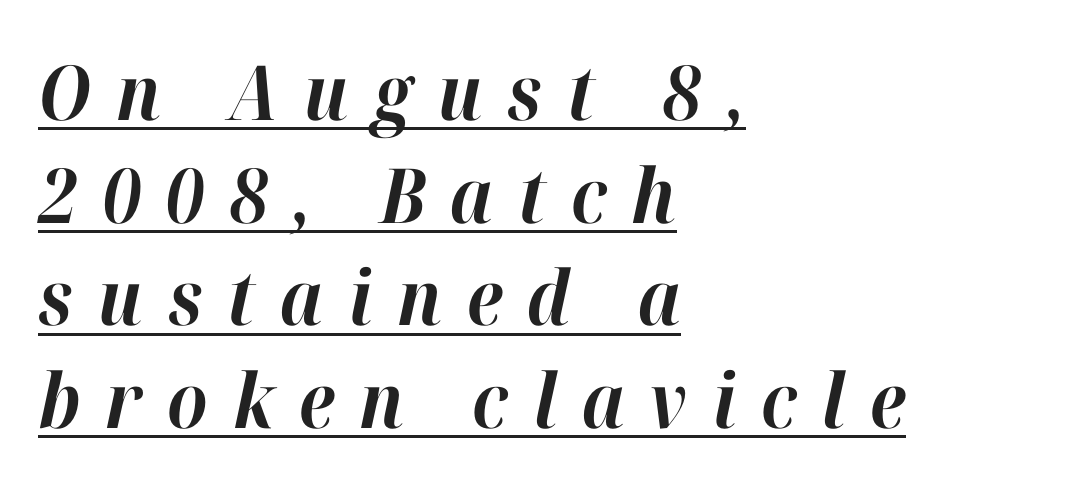
Tall strokes in this sample are angled rather than plumb. The lines sit at an ordinary, default distance from one another. Typeset ragged right — the left edge is the straight one. The words here are underlined. As a designer I'd log this as weight 700, bold.
